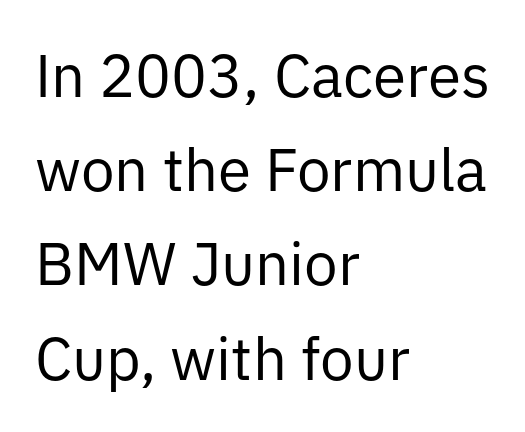
The strip under each line holds only bare page. Grotesque or geometric, the face here clearly has no serifs. Caption: face not bold, strokes unweighted. Posture: upright roman. Nobody touched the tracking dial on this one.
